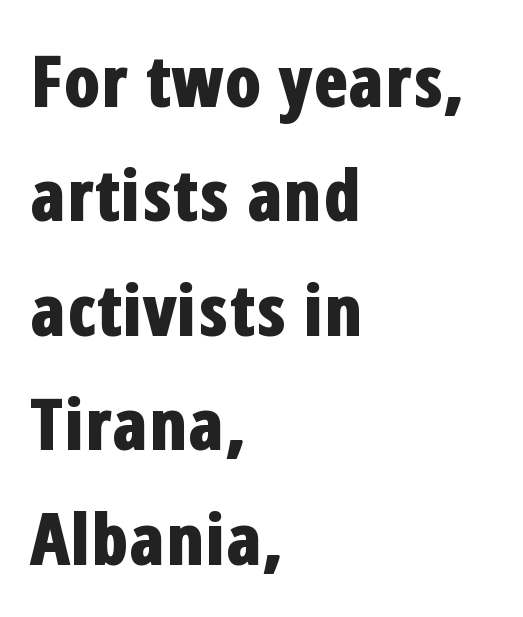
Is there any slant? The stems are plumb. Honestly, the row spacing looks completely unremarkable. Default kerning and tracking; the words read as compact shapes. The foot of each line stays bare and open.
